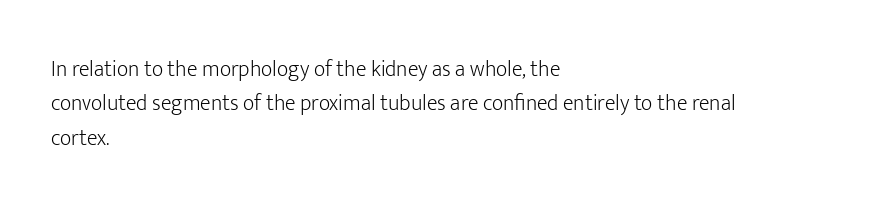
The image shows 22 px text type, upright; set left-aligned, normal line spacing (1.56x), normal letter spacing, not underlined.
